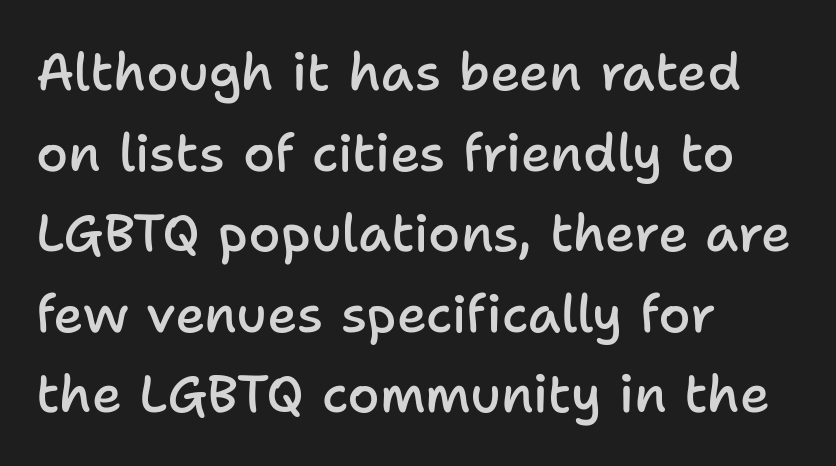
Is this a fixed-width face? No — the glyphs have proportional, varying widths. These lines were composed using upright roman letters. Is the type bold? Partly — it's a semibold, heavier than regular but not fully bold. You can tell from the bare stems that sans-serif type was used. Where is the straight margin? On the left. Nothing unusual about the tracking: characters are spaced as the font intends.
